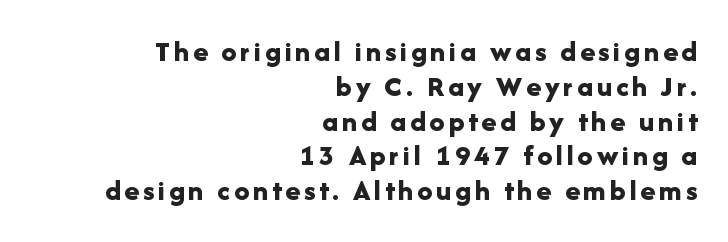
The image shows 30 px bold sans-serif type, upright; set right-aligned, line spacing 1.16x, not underlined; low stroke contrast and a medium x-height.
